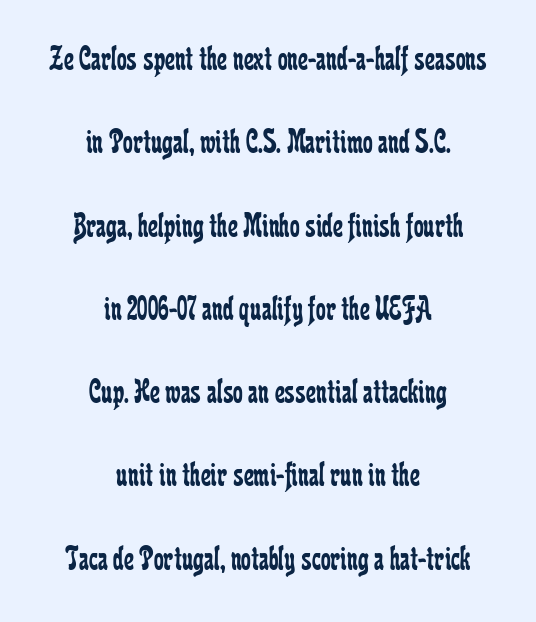
{"serif": "yes", "italic": "no", "bold": "no", "weight": "regular", "width": "condensed", "stroke_contrast": "low", "x_height": "medium", "monospaced": "no", "underline": "no", "align": "center", "line_spacing": "loose", "line_spacing_ratio": 2.38, "letter_spacing": "normal", "letter_spacing_em": 0.0, "glyph_px": 35}
